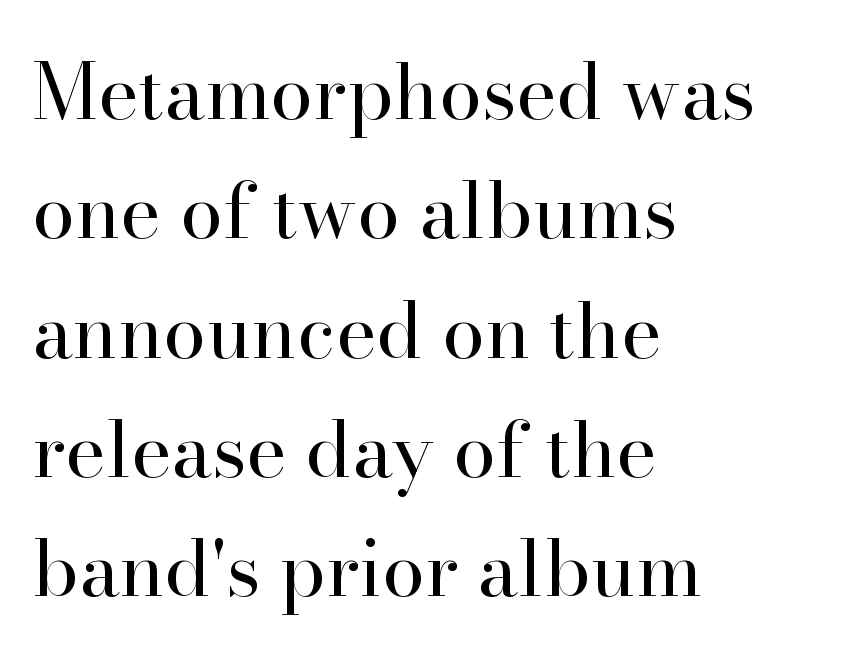
Words appear dense and cohesive because spacing is normal. Ordinary non-slanted type is in use. Anything drawn beneath the words? Only blank space. The weight tops out at a normal text grade.
